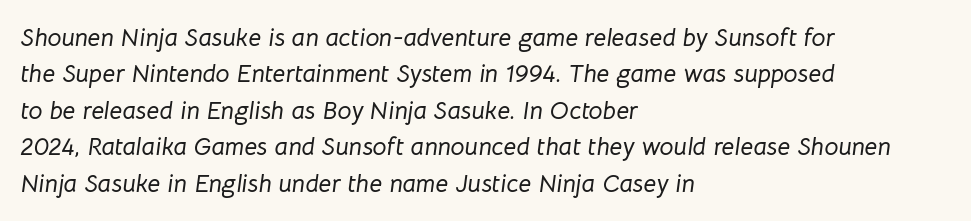
{"italic": "yes", "lean": "right", "slant_degrees": 8, "underline": "no", "align": "left", "line_spacing": "normal", "line_spacing_ratio": 1.46, "letter_spacing": "normal", "letter_spacing_em": 0.0, "glyph_px": 25}
